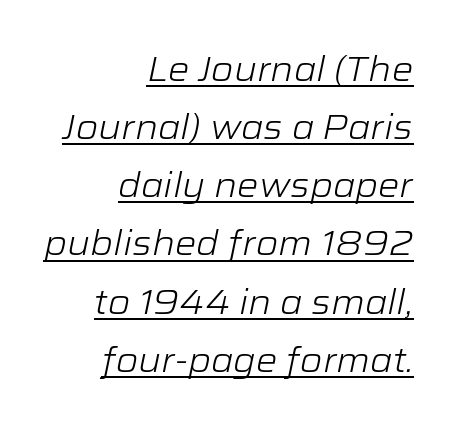
Q: Is the text bold? A: No.
Q: Is the text italic (slanted)? A: Yes, it leans right by about 12 degrees.
Q: Is the text underlined? A: Yes.
Q: How is the paragraph aligned? A: Right-aligned.
Q: Is the spacing between letters normal or unusually wide? A: Normal.
Q: Width (condensed, normal, or wide)? A: Wide.
Q: Stroke contrast? A: Low.
Q: x-height? A: Medium.
Q: Monospaced? A: No.
